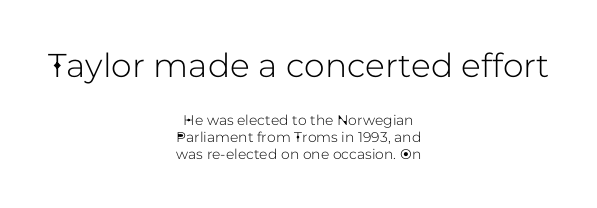
The image shows 33 px sans-serif type, upright; set centered, line spacing 1.2x, normal letter spacing, not underlined; the first (top) block is 2.36x larger; low stroke contrast and a medium x-height.
